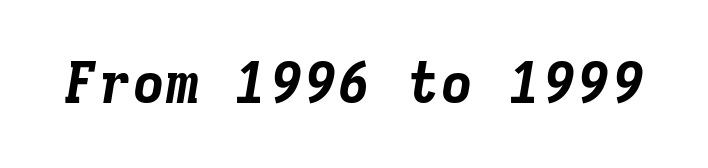
You could call the tracking neutral — neither tight nor loose. Type without underlining. The whole block is typeset with a tilt. Weight check: bold — yes, fully. A typesetter would call this monospace, since all characters share one set width.
